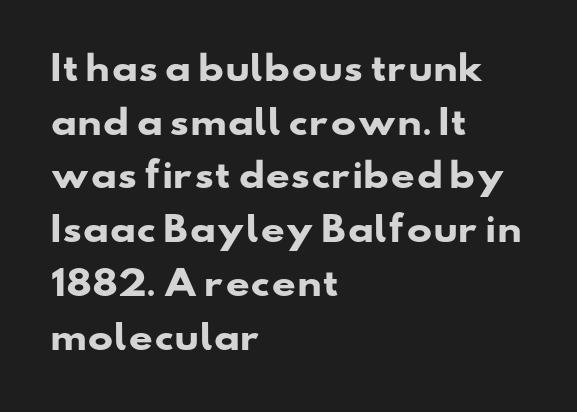
The image shows 34 px heavy, wide sans-serif type; set left-aligned, normal line spacing (1.58x), normal letter spacing, not underlined; low stroke contrast and a small x-height.
